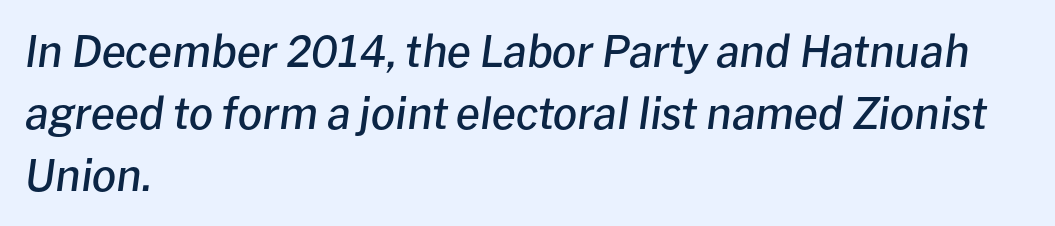
The image shows 43 px semibold type, italic (leaning right); set left-aligned, normal line spacing (1.44x), normal letter spacing, not underlined; low stroke contrast and a medium x-height.
